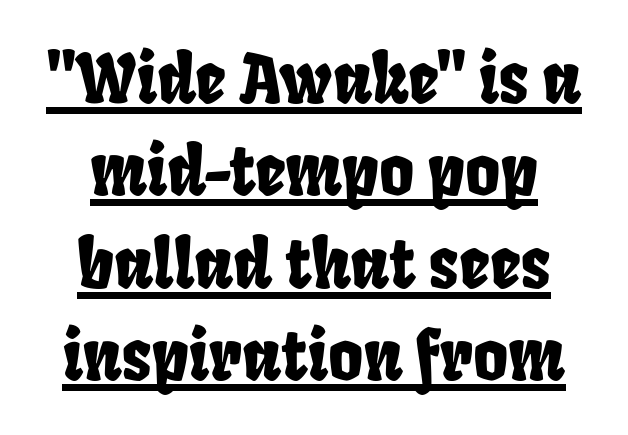
{"serif": "no", "width": "condensed", "stroke_contrast": "low", "x_height": "large", "monospaced": "no", "underline": "yes", "line_spacing": "normal", "line_spacing_ratio": 1.38, "letter_spacing": "normal", "letter_spacing_em": 0.0, "glyph_px": 67}
